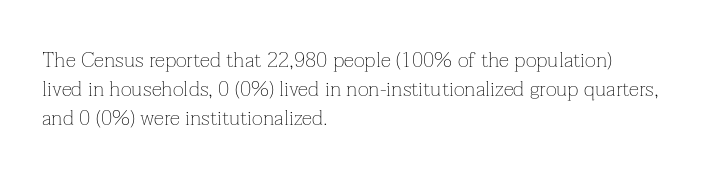
Each new line begins a customary step beneath the previous one. Stems here are at most as thick as an everyday book face. Words appear dense and cohesive because spacing is normal. Descenders hang freely into open space. The axis of the letterforms is exactly vertical.
